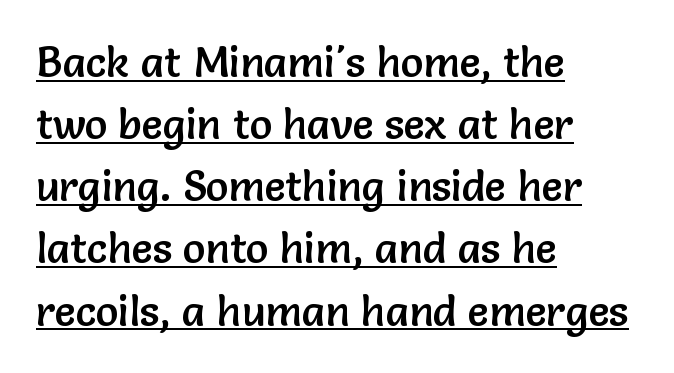
Q: Is the text italic (slanted)? A: No, it is upright.
Q: Is the typeface a serif or a sans-serif typeface? A: Sans-serif.
Q: Is the text underlined? A: Yes.
Q: How is the paragraph aligned? A: Left-aligned.
Q: Is the spacing between letters normal or unusually wide? A: Normal.
Q: Is the spacing between lines tight, normal or loose? A: Normal.
Q: Width (condensed, normal, or wide)? A: Normal.
Q: Stroke contrast? A: Low.
Q: x-height? A: Medium.
Q: Monospaced? A: No.
